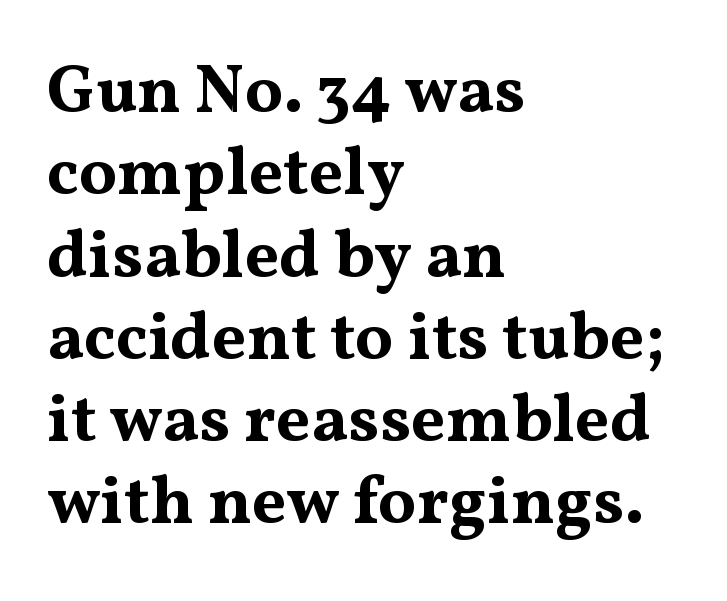
The image shows 68 px bold, wide serif type, upright; set left-aligned, line spacing 1.21x, normal letter spacing, not underlined; medium stroke contrast and a medium x-height.
